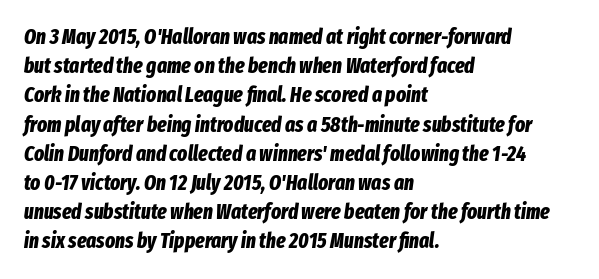
Q: Is the text bold? A: Yes.
Q: Is the text italic (slanted)? A: Yes, it leans right by about 8 degrees.
Q: Is the text underlined? A: No.
Q: How is the paragraph aligned? A: Left-aligned.
Q: Is the spacing between letters normal or unusually wide? A: Normal.
Q: Is the spacing between lines tight, normal or loose? A: Normal.
